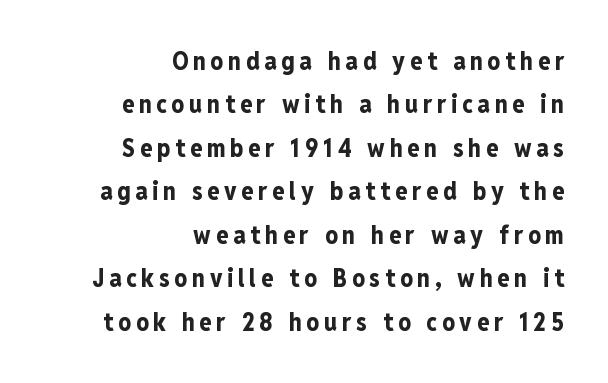
Decoration check: the copy has no underline. This is roman type, the default non-slanted kind. Which margin do the lines hug? The right one — the left edge is uneven. Pretty heavy lettering here — definitely bold.
